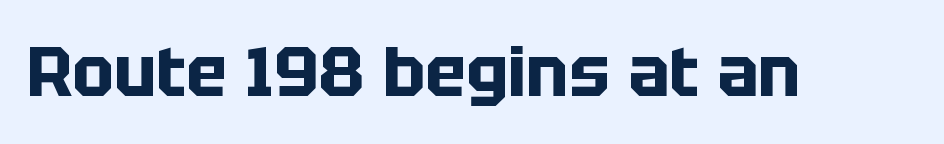
{"serif": "no", "italic": "no", "bold": "yes", "weight": "bold", "width": "normal", "stroke_contrast": "low", "x_height": "large", "monospaced": "no", "underline": "no", "letter_spacing": "normal", "letter_spacing_em": 0.0, "glyph_px": 69}
